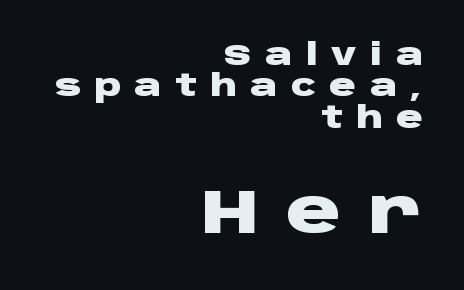
Leading: reduced. Plain, unruled lines of type. Bigger letters appear in the bottom chunk; the top chunk is reduced. Note the varied advance widths — an 'i' is clearly narrower than an 'm'. This rendering uses right alignment, leaving the left contour irregular. How heavy is the stroke? Heavy — this is a bold.
